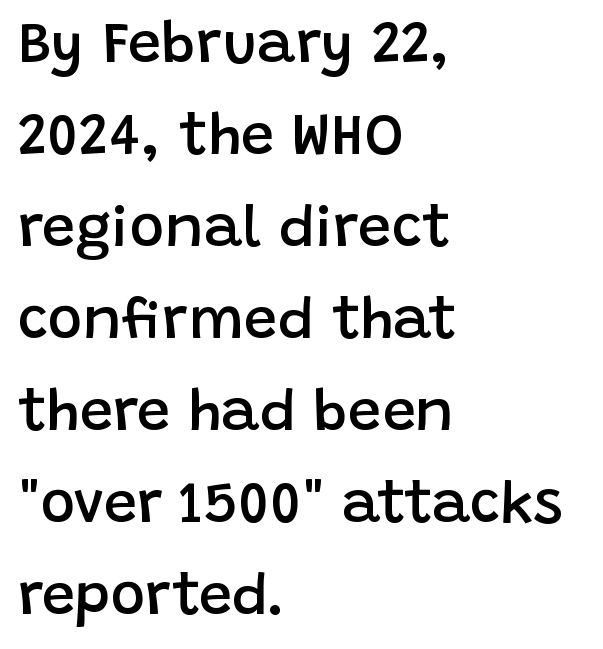
The image shows 59 px semibold sans-serif type, upright; set left-aligned, normal line spacing (1.56x), normal letter spacing, not underlined; low stroke contrast and a large x-height.
